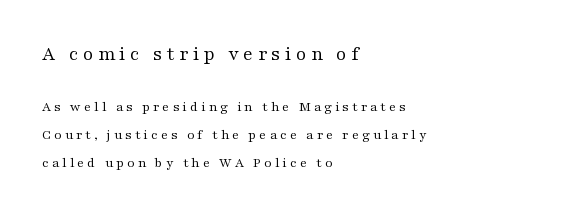
Q: Is the text bold? A: No.
Q: Is the text italic (slanted)? A: No, it is upright.
Q: Is the text underlined? A: No.
Q: How is the paragraph aligned? A: Left-aligned.
Q: Is the spacing between letters normal or unusually wide? A: Unusually wide.
Q: Is the spacing between lines tight, normal or loose? A: Loose.
Q: Which block of text is set in a larger size, the first (top) or the second (bottom)? A: The first (top) one.
